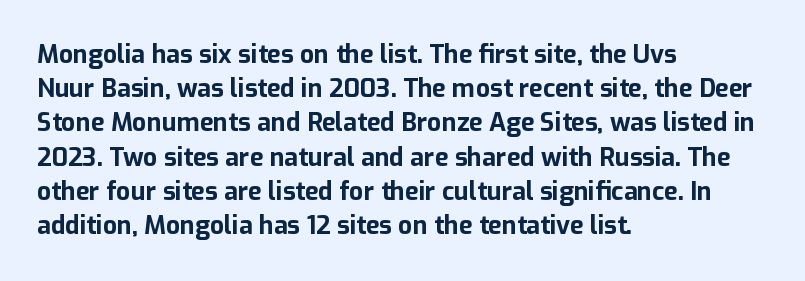
Q: Is the text bold? A: Yes.
Q: Is the text italic (slanted)? A: No, it is upright.
Q: Is the text underlined? A: No.
Q: How is the paragraph aligned? A: Left-aligned.
Q: Is the spacing between letters normal or unusually wide? A: Normal.
Q: Is the spacing between lines tight, normal or loose? A: Normal.
